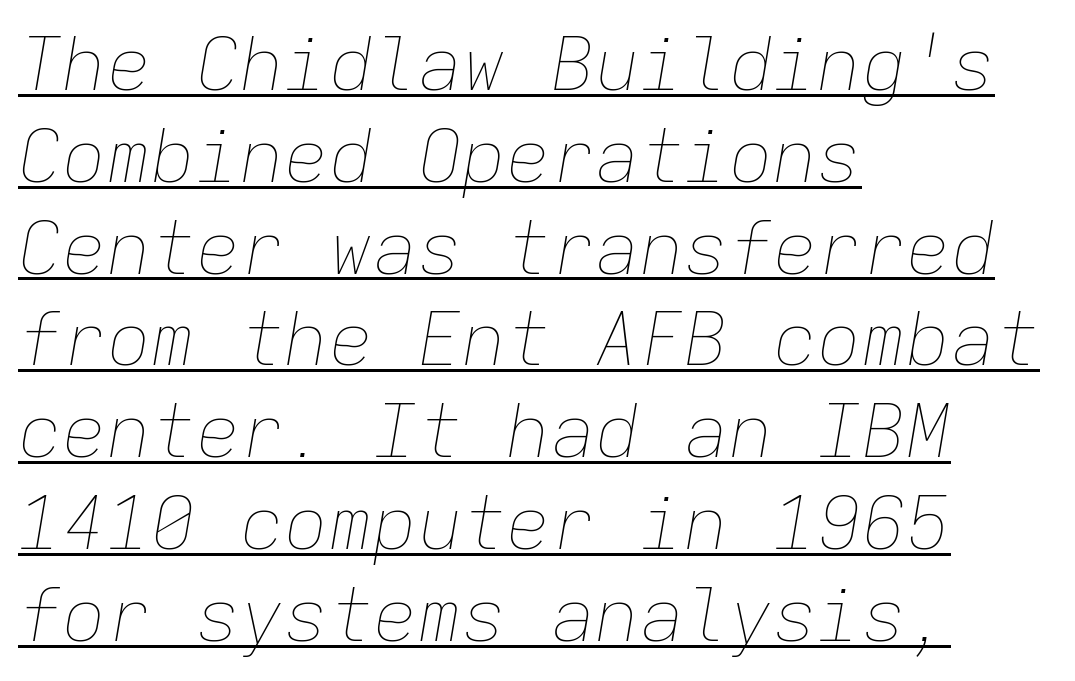
The image shows 74 px thin type, italic (leaning right), monospaced; set left-aligned, line spacing 1.24x, normal letter spacing, underlined; low stroke contrast and a medium x-height.
